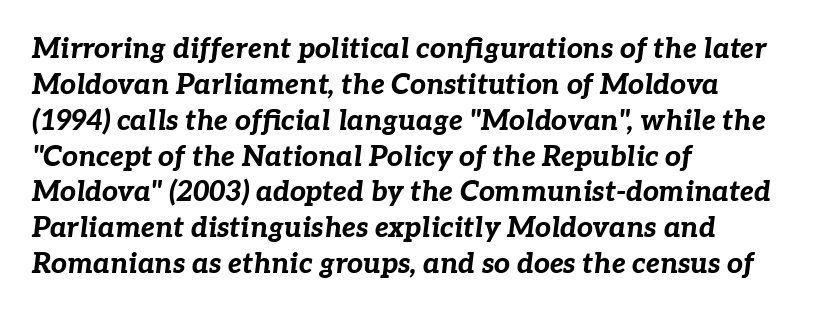
Q: Is the text bold? A: Yes.
Q: Is the text italic (slanted)? A: Yes, it leans right by about 7 degrees.
Q: Is the text underlined? A: No.
Q: How is the paragraph aligned? A: Left-aligned.
Q: Is the spacing between letters normal or unusually wide? A: Normal.
Q: Is the spacing between lines tight, normal or loose? A: Normal.
Q: Width (condensed, normal, or wide)? A: Normal.
Q: Stroke contrast? A: Low.
Q: x-height? A: Medium.
Q: Monospaced? A: No.
